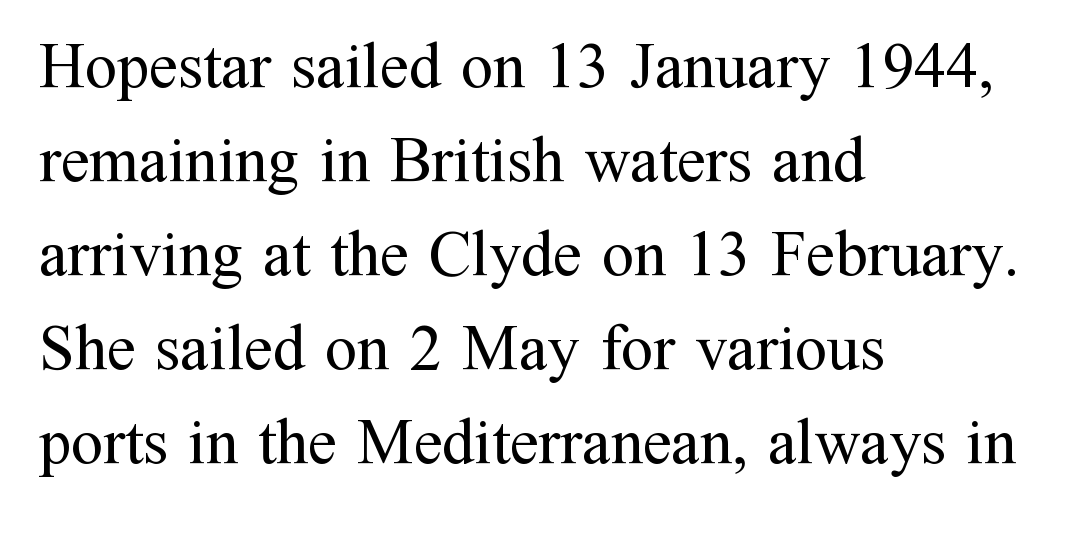
{"serif": "yes", "italic": "no", "bold": "no", "weight": "regular", "width": "normal", "stroke_contrast": "medium", "x_height": "medium", "monospaced": "no", "underline": "no", "align": "left", "line_spacing": "normal", "line_spacing_ratio": 1.47, "letter_spacing": "normal", "letter_spacing_em": 0.0, "glyph_px": 64}
